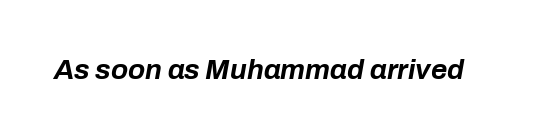
Q: Is the text bold? A: Yes.
Q: Is the text italic (slanted)? A: Yes, it leans right by about 10 degrees.
Q: Is the text underlined? A: No.
Q: Is the spacing between letters normal or unusually wide? A: Normal.
Q: Width (condensed, normal, or wide)? A: Normal.
Q: Stroke contrast? A: Low.
Q: x-height? A: Medium.
Q: Monospaced? A: No.
